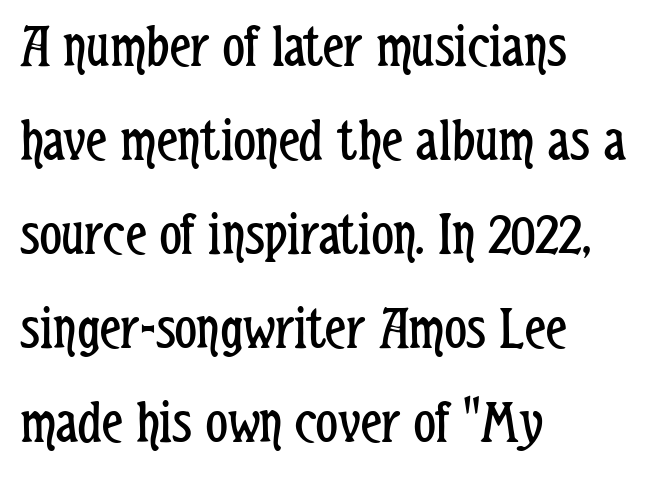
{"serif": "no", "italic": "no", "bold": "no", "weight": "regular", "width": "condensed", "stroke_contrast": "low", "x_height": "medium", "monospaced": "no", "underline": "no", "align": "left", "line_spacing": "normal", "line_spacing_ratio": 1.54, "letter_spacing": "normal", "letter_spacing_em": 0.0, "glyph_px": 61}
